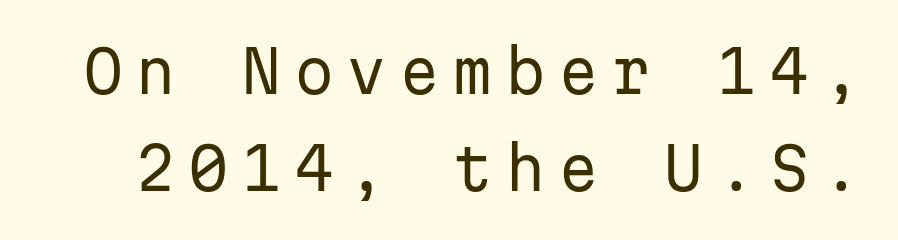
The characters are drawn with everyday or finer stroke widths. Every character sits straight up, as roman type does. The designer left line spacing at the default. Compared with typical body copy, the letter spacing here is much looser. These lines are composed in type without serifs.
